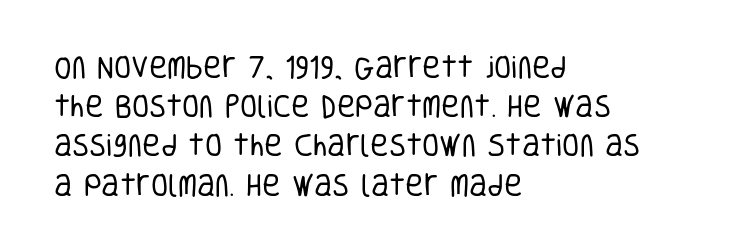
Is this a heavy cut? Hardly; it is regular or lighter. In CSS terms this would be text-align: left. Words appear dense and cohesive because spacing is normal. The gap between lines stays unmarked. Reading down the column, the eye jumps a familiar distance to each next line. This is roman type, the default non-slanted kind.
